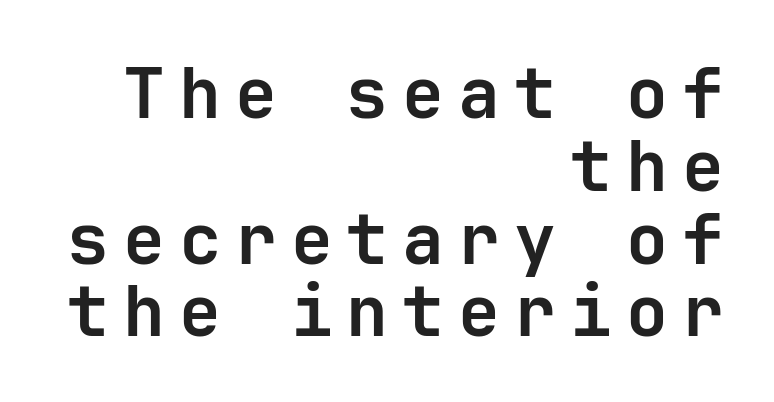
{"serif": "no", "italic": "no", "bold": "yes", "weight": "semibold", "width": "normal", "stroke_contrast": "low", "x_height": "medium", "underline": "no", "align": "right", "line_spacing": "tight", "line_spacing_ratio": 1.04, "letter_spacing": "wide", "letter_spacing_em": 0.2, "glyph_px": 70}
